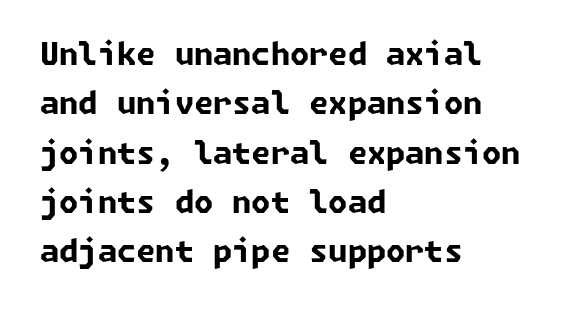
Q: Is the text bold? A: Yes.
Q: Is the typeface a serif or a sans-serif typeface? A: Sans-serif.
Q: Is the text underlined? A: No.
Q: How is the paragraph aligned? A: Left-aligned.
Q: Is the spacing between letters normal or unusually wide? A: Normal.
Q: Is the spacing between lines tight, normal or loose? A: Normal.
Q: Width (condensed, normal, or wide)? A: Normal.
Q: Stroke contrast? A: Low.
Q: x-height? A: Medium.
